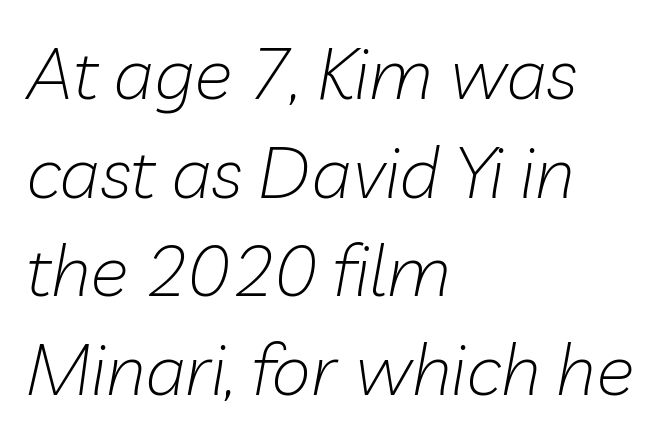
Underlining? Definitely not there. Style check: oblique. The leading is moderate, giving the passage an even texture. Stems here are at most as thick as an everyday book face.
